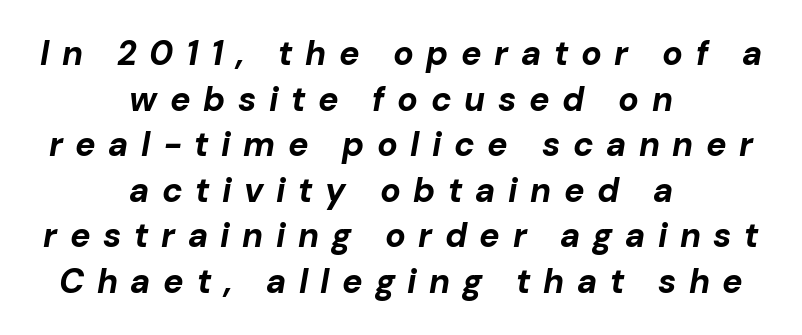
Q: Is the text bold? A: Yes.
Q: Is the text italic (slanted)? A: Yes, it leans right by about 10 degrees.
Q: Is the text underlined? A: No.
Q: How is the paragraph aligned? A: Centered.
Q: Is the spacing between letters normal or unusually wide? A: Unusually wide.
Q: Is the spacing between lines tight, normal or loose? A: Normal.
Q: Width (condensed, normal, or wide)? A: Normal.
Q: Stroke contrast? A: Low.
Q: x-height? A: Medium.
Q: Monospaced? A: No.
